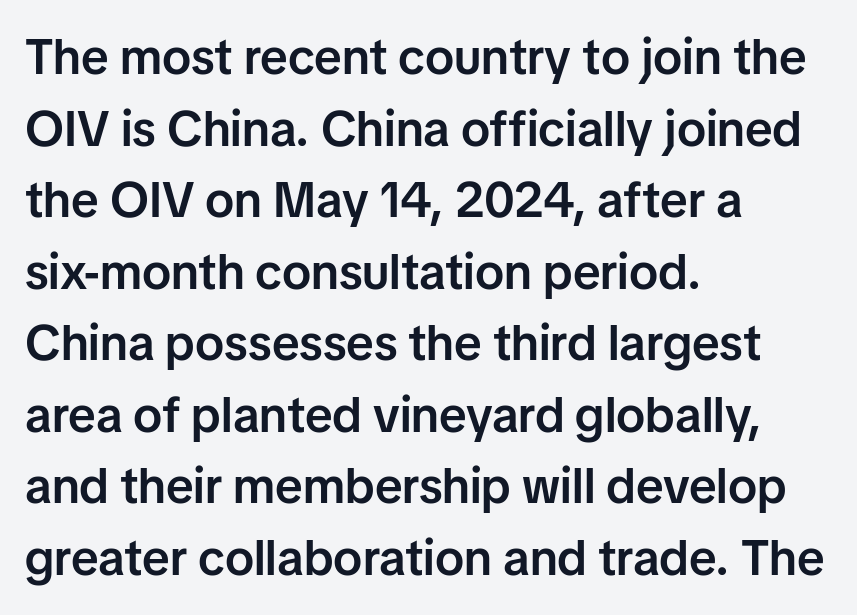
Q: Is the text bold? A: Semi-bold.
Q: Is the text italic (slanted)? A: No, it is upright.
Q: Is the typeface a serif or a sans-serif typeface? A: Sans-serif.
Q: Is the text underlined? A: No.
Q: How is the paragraph aligned? A: Left-aligned.
Q: Is the spacing between letters normal or unusually wide? A: Normal.
Q: Is the spacing between lines tight, normal or loose? A: Normal.
Q: Width (condensed, normal, or wide)? A: Normal.
Q: Stroke contrast? A: Low.
Q: x-height? A: Medium.
Q: Monospaced? A: No.
